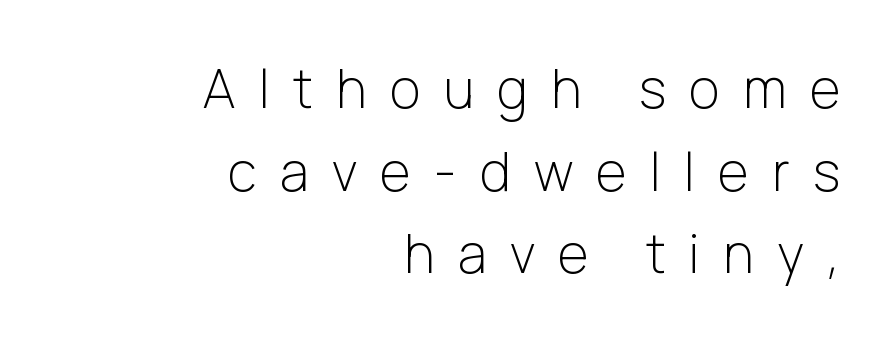
Q: Is the text bold? A: No.
Q: Is the text italic (slanted)? A: No, it is upright.
Q: Is the typeface a serif or a sans-serif typeface? A: Sans-serif.
Q: Is the text underlined? A: No.
Q: How is the paragraph aligned? A: Right-aligned.
Q: Is the spacing between letters normal or unusually wide? A: Unusually wide.
Q: Is the spacing between lines tight, normal or loose? A: Normal.
Q: Width (condensed, normal, or wide)? A: Normal.
Q: Stroke contrast? A: Low.
Q: x-height? A: Medium.
Q: Monospaced? A: No.
